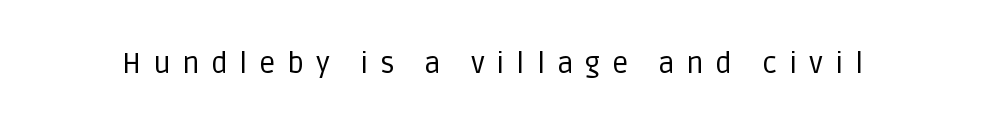
Q: Is the text bold? A: No.
Q: Is the text italic (slanted)? A: No, it is upright.
Q: Is the typeface a serif or a sans-serif typeface? A: Sans-serif.
Q: Is the text underlined? A: No.
Q: Is the spacing between letters normal or unusually wide? A: Unusually wide.
Q: Width (condensed, normal, or wide)? A: Normal.
Q: Stroke contrast? A: Low.
Q: x-height? A: Large.
Q: Monospaced? A: No.
